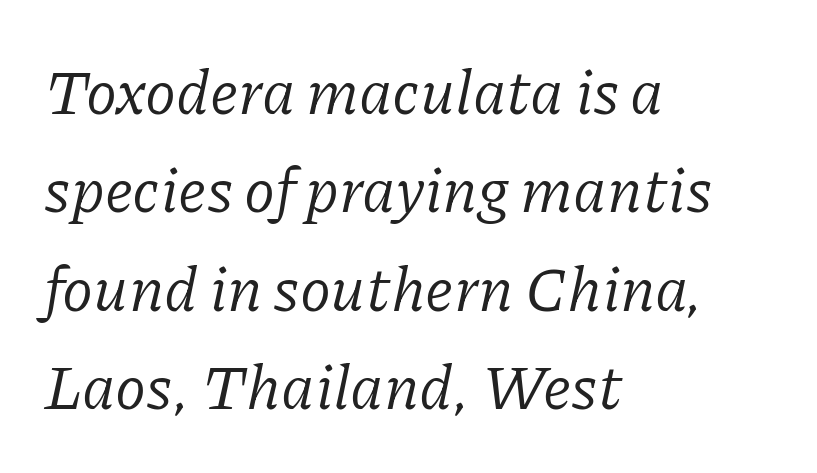
{"serif": "yes", "italic": "yes", "lean": "right", "slant_degrees": 11, "bold": "no", "weight": "regular", "width": "normal", "stroke_contrast": "low", "x_height": "medium", "monospaced": "no", "underline": "no", "align": "left", "line_spacing": "normal", "line_spacing_ratio": 1.56, "letter_spacing": "normal", "letter_spacing_em": 0.0, "glyph_px": 63}
